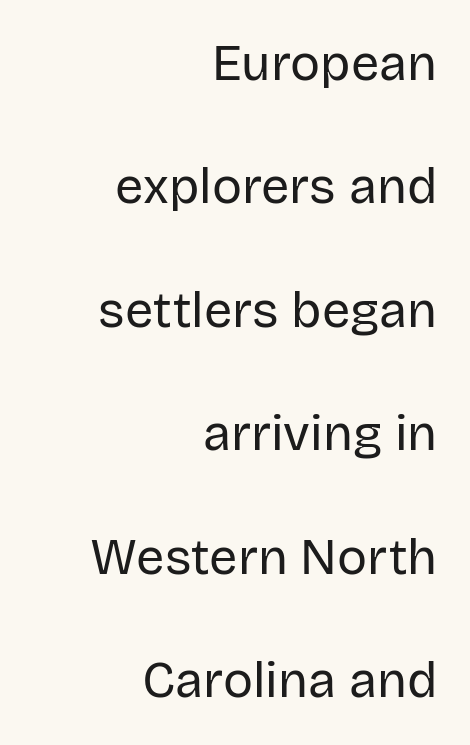
Reading down the column, the eye jumps a long way to each next line. Is the letter spacing exaggerated? No — it looks like the ordinary default. Descender tails drop into unmarked territory. Here the designer chose a conventional face with non-uniform glyph widths.
